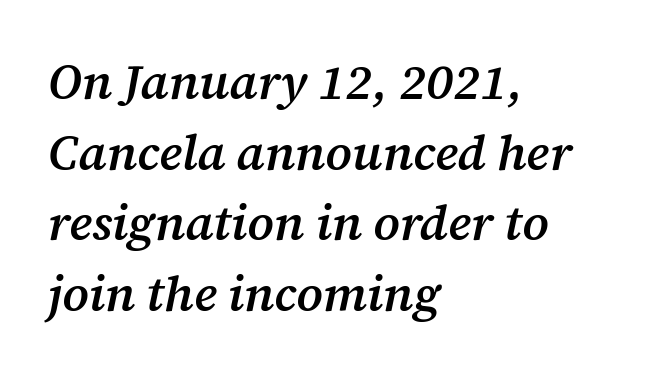
Looking at the ascenders, they clearly lean. Descenders are the only things crossing below the line. Proportional: the letters do not fall into vertical columns. A somewhat darkened texture: the type is semibold rather than bold.
